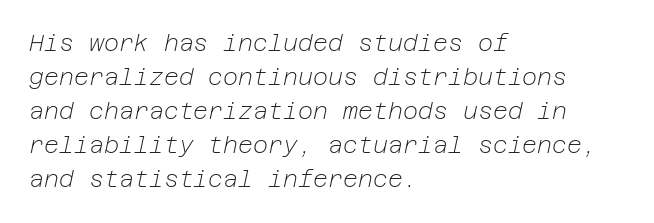
{"italic": "yes", "lean": "right", "slant_degrees": 12, "bold": "no", "underline": "no", "align": "left", "line_spacing": "normal", "line_spacing_ratio": 1.48, "letter_spacing": "normal", "letter_spacing_em": 0.0, "glyph_px": 23}
